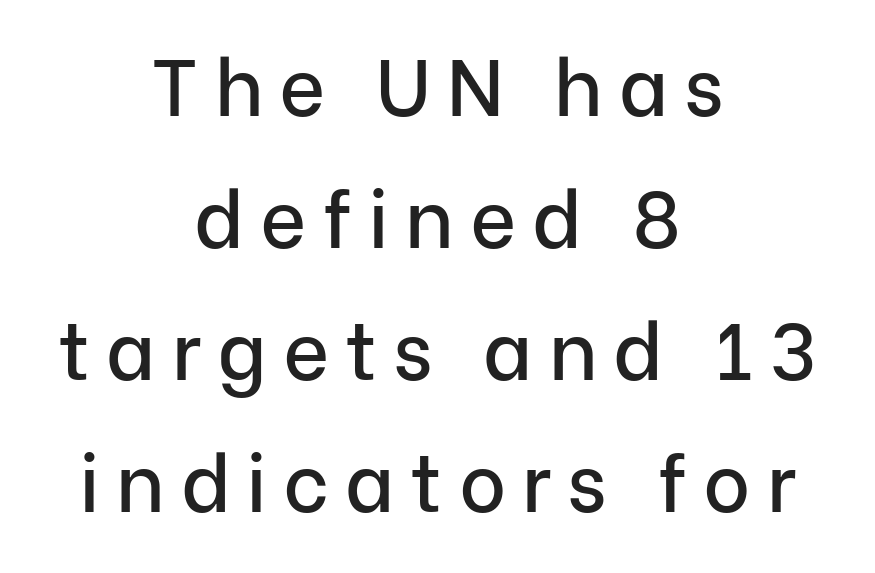
{"serif": "no", "italic": "no", "width": "normal", "stroke_contrast": "low", "x_height": "medium", "monospaced": "no", "underline": "no", "align": "center", "line_spacing": "normal", "line_spacing_ratio": 1.65, "letter_spacing": "wide", "letter_spacing_em": 0.2, "glyph_px": 80}
